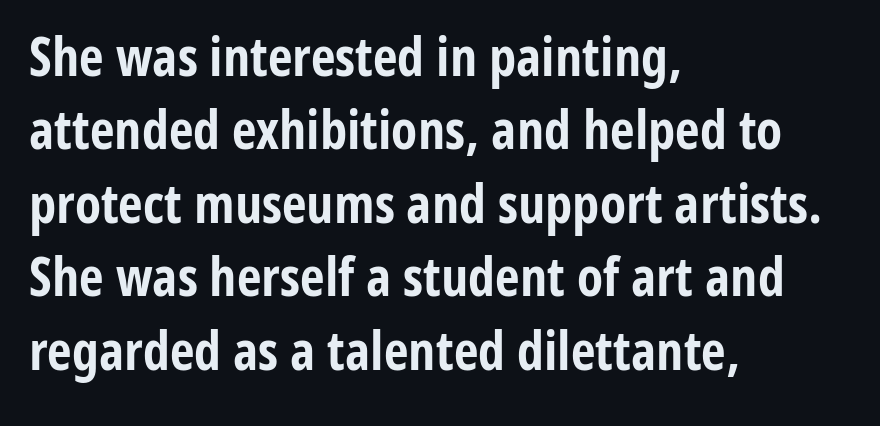
The image shows 54 px bold, condensed sans-serif type, upright; set left-aligned, normal line spacing (1.36x), normal letter spacing, not underlined; low stroke contrast and a medium x-height.
